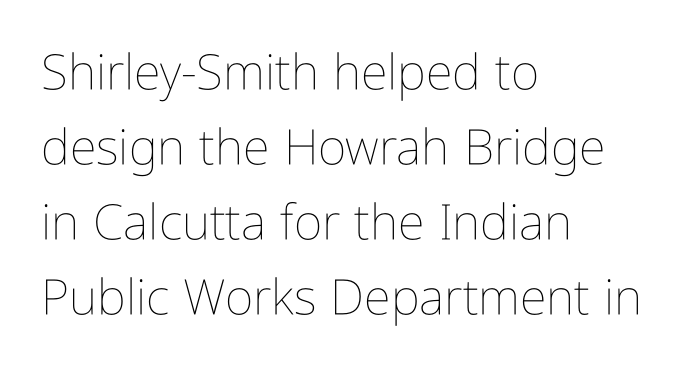
Does the leading feel generous? No, just average. This rendering uses left alignment, leaving the right contour irregular. The passage shown is typed in a proportional face where columns would drift. Stroke mass is kept to a normal reading level or below. Designer's note — italics off, roman on. A clean baseline with only descenders dipping below it.
